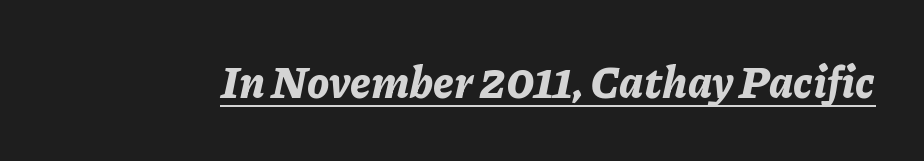
Q: Is the text bold? A: Yes.
Q: Is the text italic (slanted)? A: Yes, it leans right by about 11 degrees.
Q: Is the text underlined? A: Yes.
Q: Is the spacing between letters normal or unusually wide? A: Normal.
Q: Width (condensed, normal, or wide)? A: Normal.
Q: Stroke contrast? A: Low.
Q: x-height? A: Medium.
Q: Monospaced? A: No.
